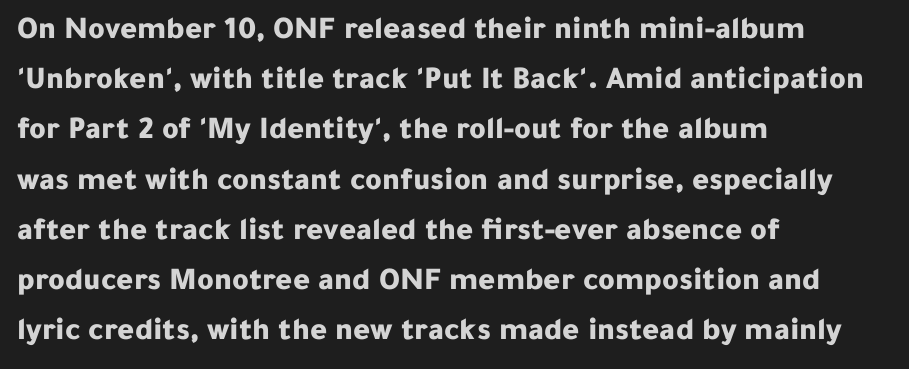
The line texture is even and compact thanks to regular tracking. Line starts are locked; line ends wander. The rendering uses natural spacing where letterforms have individual widths. Compared with typical paragraphs, the rows here are spaced about the same. This is the regular roman posture of the typeface.
